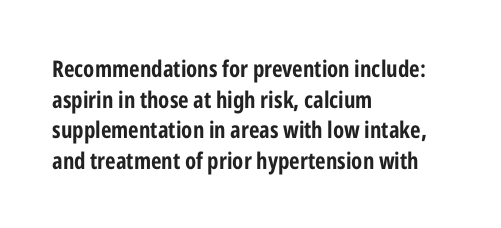
Q: Is the text bold? A: Yes.
Q: Is the text italic (slanted)? A: No, it is upright.
Q: Is the text underlined? A: No.
Q: How is the paragraph aligned? A: Left-aligned.
Q: Is the spacing between letters normal or unusually wide? A: Normal.
Q: Is the spacing between lines tight, normal or loose? A: Normal.
